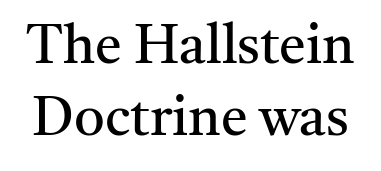
The image shows 54 px regular-weight serif type, upright; set normal line spacing (1.33x), normal letter spacing, not underlined; medium stroke contrast and a medium x-height.
